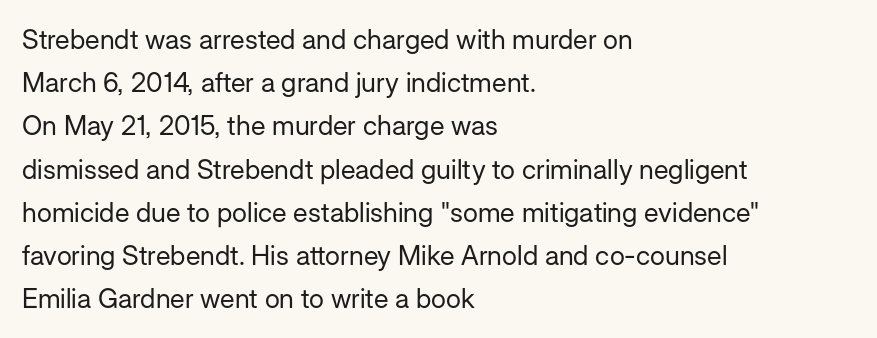
{"italic": "no", "bold": "no", "underline": "no", "align": "left", "line_spacing": "normal", "line_spacing_ratio": 1.6, "letter_spacing": "normal", "letter_spacing_em": 0.0, "glyph_px": 27}
